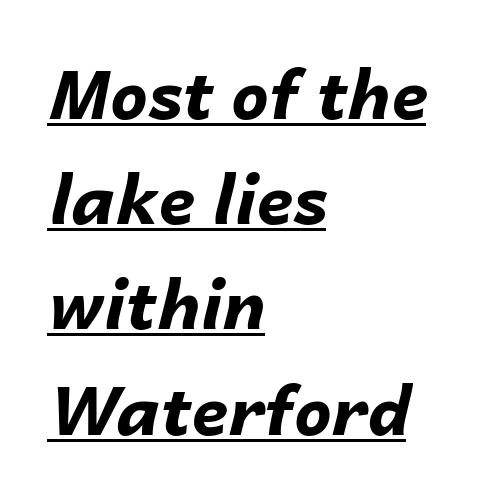
These lines keep a tight, regular rhythm from letter to letter. Do the characters align in a grid? No, the font is proportional. I'd describe the lettering as bold — thick and assertive. Every row of glyphs begins at an identical x-position on the left. Rows of type keep a routine distance in the vertical direction.
